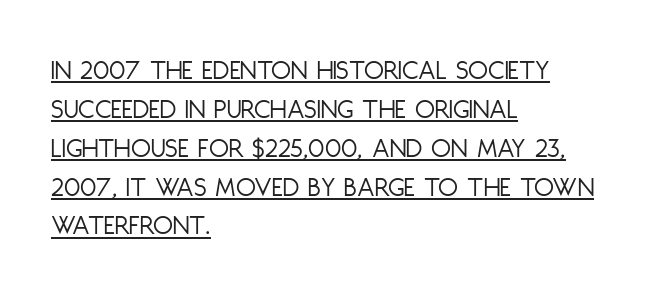
The image shows 29 px light, condensed sans-serif type, upright; set left-aligned, normal line spacing (1.34x), normal letter spacing, underlined; low stroke contrast and a large x-height.
